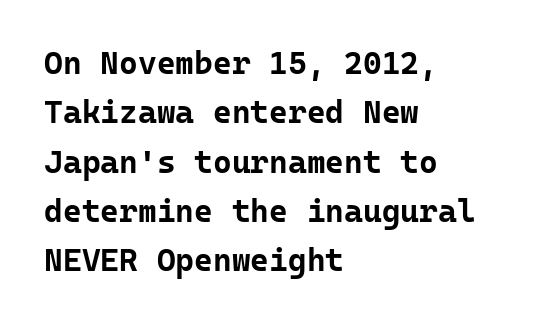
Q: Is the text bold? A: Yes.
Q: Is the text italic (slanted)? A: No, it is upright.
Q: Is the typeface a serif or a sans-serif typeface? A: Sans-serif.
Q: Is the text underlined? A: No.
Q: How is the paragraph aligned? A: Left-aligned.
Q: Is the spacing between letters normal or unusually wide? A: Normal.
Q: Is the spacing between lines tight, normal or loose? A: Normal.
Q: Width (condensed, normal, or wide)? A: Normal.
Q: Stroke contrast? A: Low.
Q: x-height? A: Medium.
Q: Monospaced? A: Yes.
